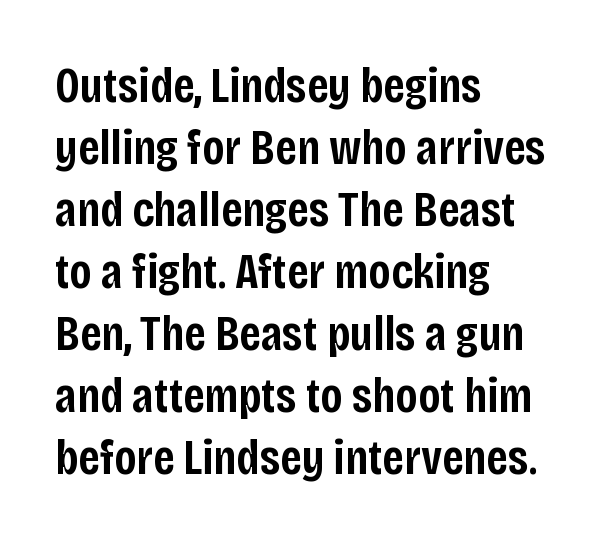
Q: Is the text bold? A: Semi-bold.
Q: Is the text italic (slanted)? A: No, it is upright.
Q: Is the typeface a serif or a sans-serif typeface? A: Sans-serif.
Q: Is the text underlined? A: No.
Q: How is the paragraph aligned? A: Left-aligned.
Q: Is the spacing between letters normal or unusually wide? A: Normal.
Q: Width (condensed, normal, or wide)? A: Condensed.
Q: Stroke contrast? A: Low.
Q: x-height? A: Large.
Q: Monospaced? A: No.
